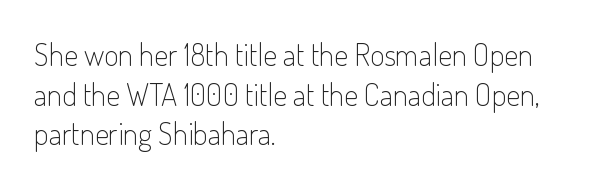
{"serif": "no", "italic": "no", "bold": "no", "weight": "light", "width": "condensed", "stroke_contrast": "low", "x_height": "small", "monospaced": "no", "underline": "no", "align": "left", "line_spacing": "normal", "line_spacing_ratio": 1.28, "letter_spacing": "normal", "letter_spacing_em": 0.0, "glyph_px": 31}
